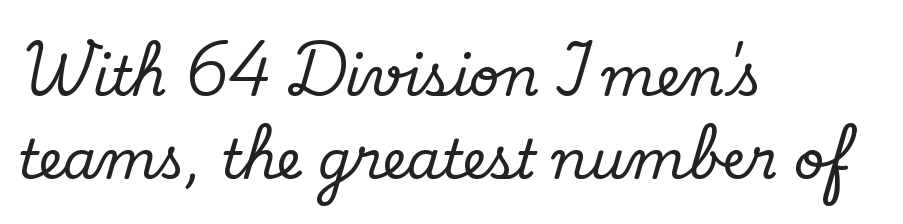
Compared with a centered layout, this one pins lines to the left instead. Each new line begins a customary step beneath the previous one. How are the letters spaced? Ordinarily, with no added tracking. Do the characters align in a grid? No, the font is proportional. I'd call this a serif setting — the letters wear small feet.
